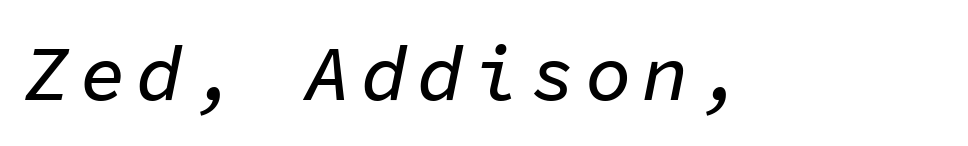
{"italic": "yes", "lean": "right", "slant_degrees": 11, "width": "normal", "stroke_contrast": "low", "x_height": "medium", "monospaced": "yes", "underline": "no", "glyph_px": 77}
